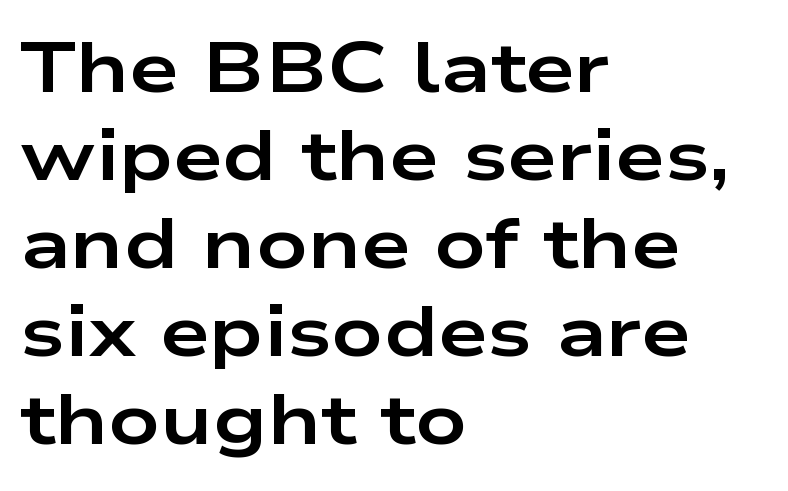
Check where the strokes stop: nothing finishes them off — pure sans. Each word holds together tightly as a unit, with standard inter-letter gaps. The characters look thick and weighty, a clear bold. Is this a fixed-width face? No — the glyphs have proportional, varying widths.
